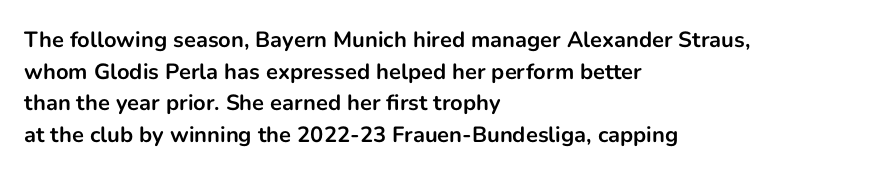
{"italic": "no", "bold": "yes", "underline": "no", "align": "left", "line_spacing": "normal", "line_spacing_ratio": 1.44, "letter_spacing": "normal", "letter_spacing_em": 0.0, "glyph_px": 22}
